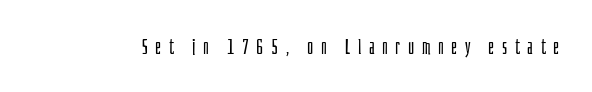
The image shows 21 px text type, upright; set unusually wide letter spacing (+0.36 em), not underlined.
